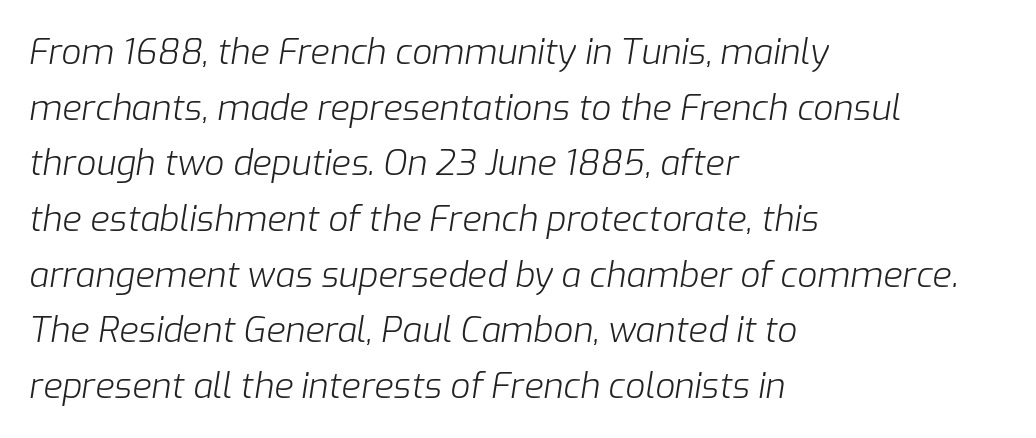
These lines are set flush left with a ragged right edge. One glance says typical: line gaps are just what's usual. These lines were composed using italics. Letter spacing: default. Character widths vary here, with narrow letters taking less room than wide ones. Words float on clear page, feet unadorned.
